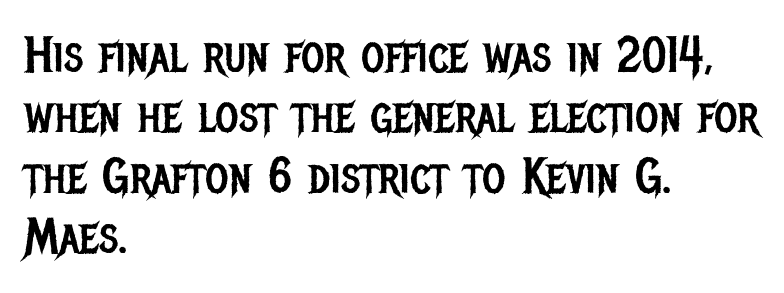
Q: Is the text bold? A: No.
Q: Is the text italic (slanted)? A: No, it is upright.
Q: Is the typeface a serif or a sans-serif typeface? A: Sans-serif.
Q: Is the text underlined? A: No.
Q: How is the paragraph aligned? A: Left-aligned.
Q: Is the spacing between letters normal or unusually wide? A: Normal.
Q: Width (condensed, normal, or wide)? A: Condensed.
Q: Stroke contrast? A: Low.
Q: x-height? A: Large.
Q: Monospaced? A: No.
